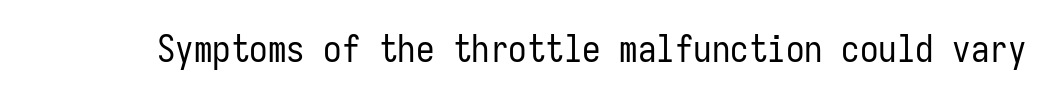
Does the type have serifs? No, each stem ends abruptly. A typesetter would call this monospace, since all characters share one set width. Clear beneath every line of the passage. Every character sits straight up, as roman type does.
